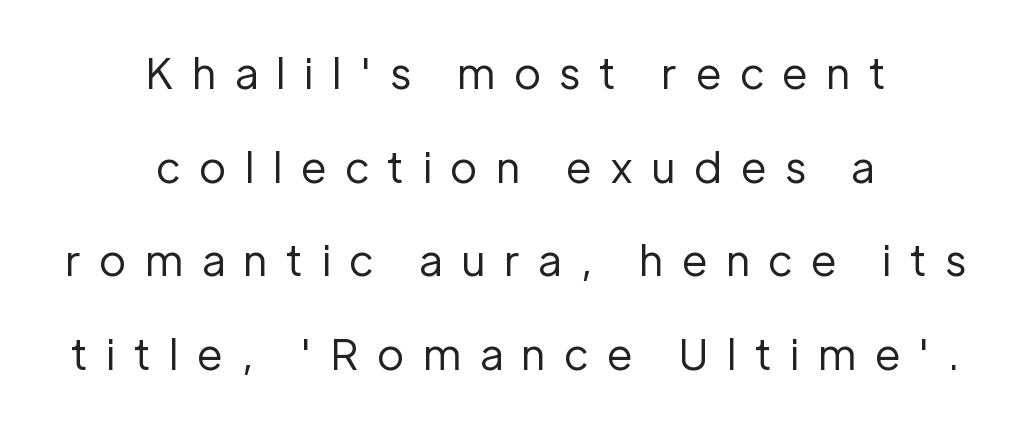
Q: Is the text bold? A: No.
Q: Is the text italic (slanted)? A: No, it is upright.
Q: Is the typeface a serif or a sans-serif typeface? A: Sans-serif.
Q: Is the text underlined? A: No.
Q: How is the paragraph aligned? A: Centered.
Q: Is the spacing between letters normal or unusually wide? A: Unusually wide.
Q: Is the spacing between lines tight, normal or loose? A: Loose.
Q: Width (condensed, normal, or wide)? A: Normal.
Q: Stroke contrast? A: Low.
Q: x-height? A: Medium.
Q: Monospaced? A: No.
